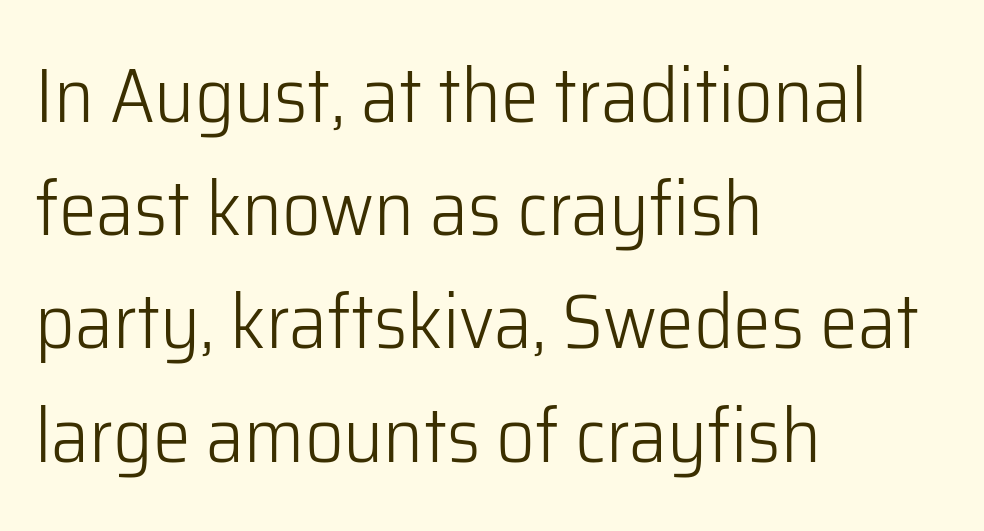
The rendering uses natural spacing where letterforms have individual widths. The setting favours the left margin, as ordinary paragraphs usually do. Quick note: underline off. It's the straight-up-and-down kind of type. Tracking here is standard; glyphs follow each other at the usual distance.
